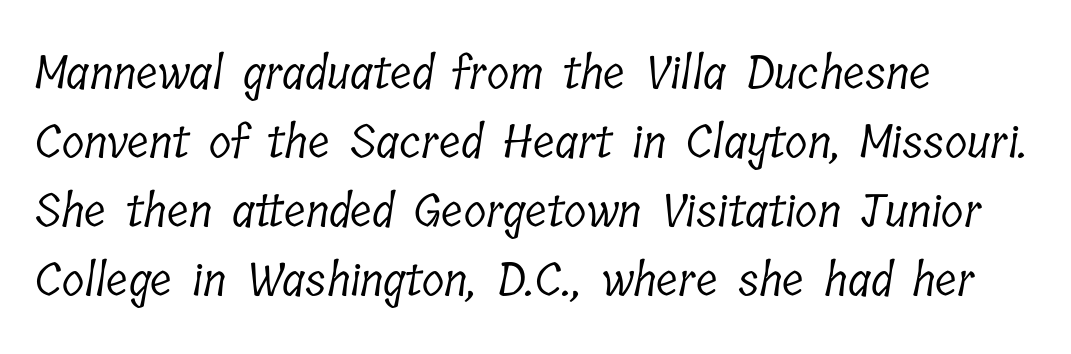
Stem width sits at or under what a default text font uses. Underlining? Definitely not there. Do the characters align in a grid? No, the font is proportional. Yep, those are serifs on the letters.
